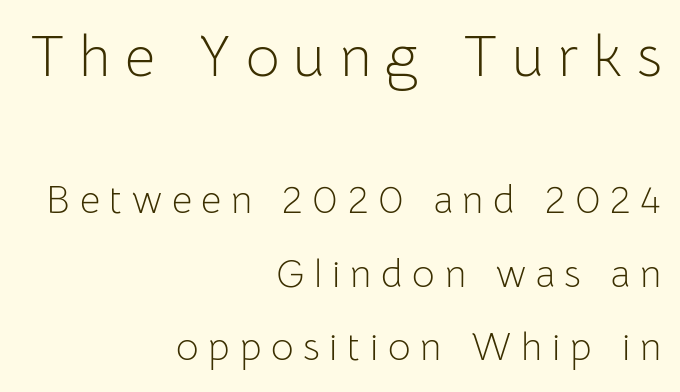
Q: Is the text bold? A: No.
Q: Is the text italic (slanted)? A: No, it is upright.
Q: Is the typeface a serif or a sans-serif typeface? A: Sans-serif.
Q: Is the text underlined? A: No.
Q: How is the paragraph aligned? A: Right-aligned.
Q: Is the spacing between letters normal or unusually wide? A: Unusually wide.
Q: Which block of text is set in a larger size, the first (top) or the second (bottom)? A: The first (top) one.
Q: Width (condensed, normal, or wide)? A: Normal.
Q: Stroke contrast? A: Low.
Q: x-height? A: Medium.
Q: Monospaced? A: No.
